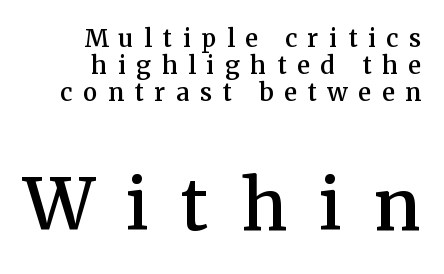
{"serif": "yes", "italic": "no", "bold": "semi", "weight": "semibold", "width": "normal", "stroke_contrast": "medium", "x_height": "medium", "monospaced": "no", "underline": "no", "align": "right", "line_spacing": "tight", "line_spacing_ratio": 1.12, "letter_spacing": "wide", "letter_spacing_em": 0.45, "larger_block": "second", "size_ratio": 2.96, "glyph_px": 71}
